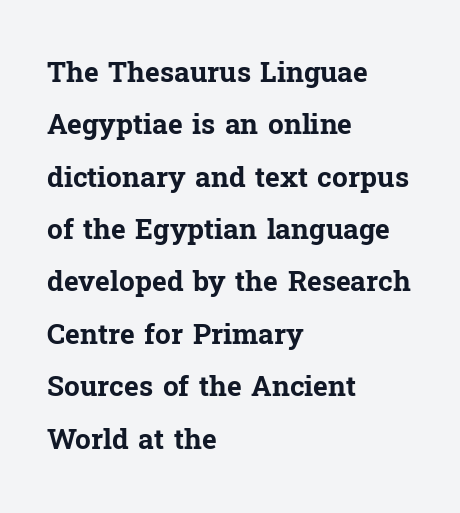
Q: Is the text bold? A: Yes.
Q: Is the text italic (slanted)? A: No, it is upright.
Q: Is the typeface a serif or a sans-serif typeface? A: Serif.
Q: Is the text underlined? A: No.
Q: How is the paragraph aligned? A: Left-aligned.
Q: Is the spacing between letters normal or unusually wide? A: Normal.
Q: Width (condensed, normal, or wide)? A: Normal.
Q: Stroke contrast? A: Low.
Q: x-height? A: Medium.
Q: Monospaced? A: No.
